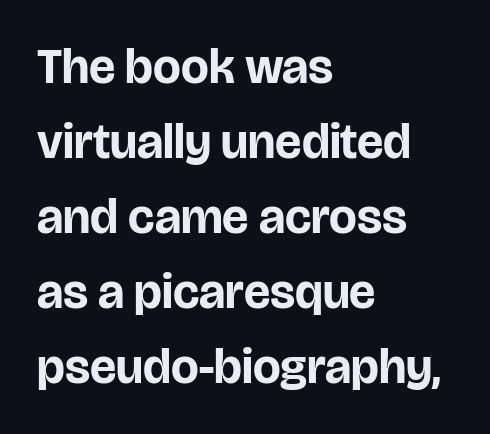
{"serif": "no", "italic": "no", "bold": "yes", "weight": "bold", "width": "normal", "stroke_contrast": "low", "x_height": "large", "monospaced": "no", "underline": "no", "align": "left", "line_spacing": "normal", "line_spacing_ratio": 1.53, "letter_spacing": "normal", "letter_spacing_em": 0.0, "glyph_px": 49}
